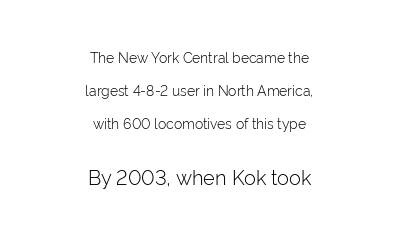
Q: Is the text bold? A: No.
Q: Is the text italic (slanted)? A: No, it is upright.
Q: Is the text underlined? A: No.
Q: How is the paragraph aligned? A: Centered.
Q: Is the spacing between letters normal or unusually wide? A: Normal.
Q: Is the spacing between lines tight, normal or loose? A: Loose.
Q: Which block of text is set in a larger size, the first (top) or the second (bottom)? A: The second (bottom) one.
